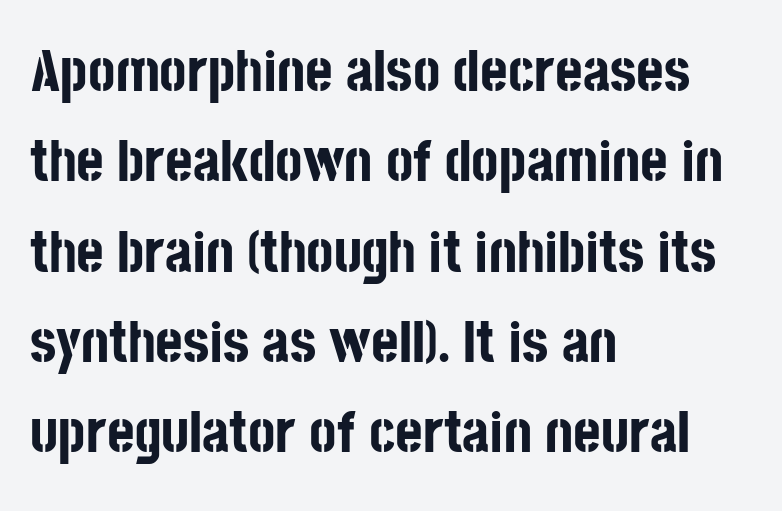
Q: Is the text bold? A: Yes.
Q: Is the text italic (slanted)? A: No, it is upright.
Q: Is the typeface a serif or a sans-serif typeface? A: Sans-serif.
Q: Is the text underlined? A: No.
Q: How is the paragraph aligned? A: Left-aligned.
Q: Is the spacing between letters normal or unusually wide? A: Normal.
Q: Is the spacing between lines tight, normal or loose? A: Normal.
Q: Width (condensed, normal, or wide)? A: Condensed.
Q: Stroke contrast? A: Low.
Q: x-height? A: Large.
Q: Monospaced? A: No.
